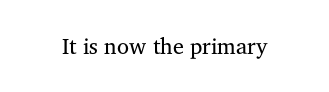
Q: Is the text bold? A: No.
Q: Is the text italic (slanted)? A: No, it is upright.
Q: Is the text underlined? A: No.
Q: Is the spacing between letters normal or unusually wide? A: Normal.
